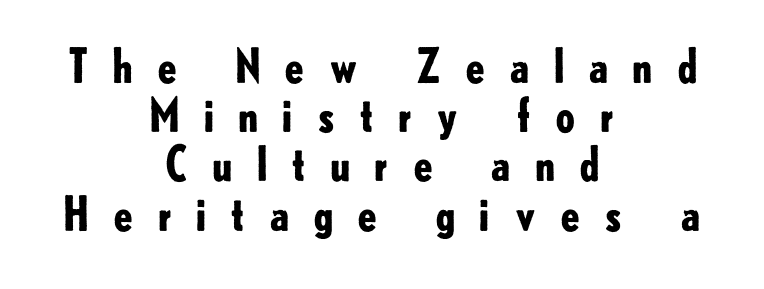
The image shows 46 px bold sans-serif type, upright; set centered, tight line spacing (1.07x), unusually wide letter spacing (+0.48 em), not underlined; low stroke contrast and a small x-height.
